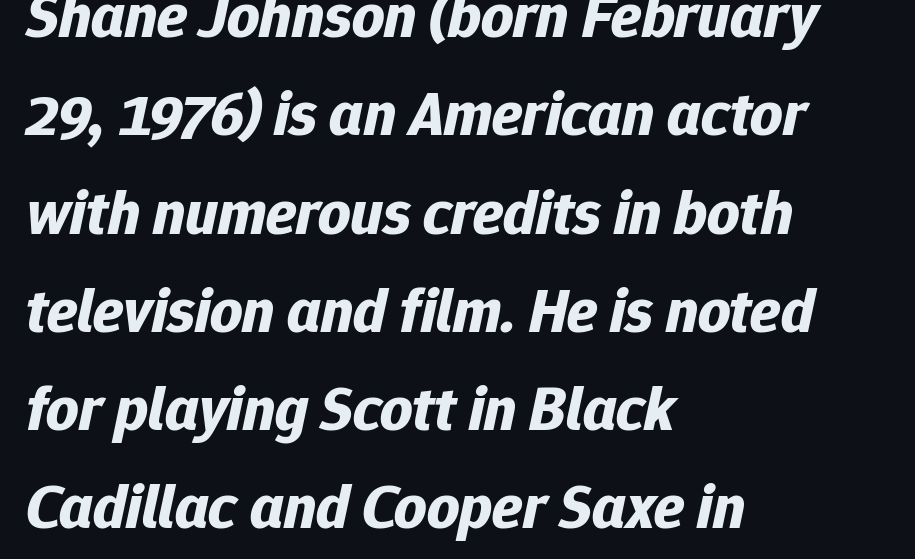
The image shows 63 px bold type, italic (leaning right); set left-aligned, normal line spacing (1.56x), normal letter spacing, not underlined; low stroke contrast and a medium x-height.
